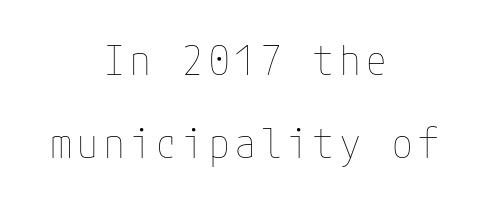
Has an underline been added? It has not. The letters look calm and open, with moderate or lighter stems. A roman cut, with each character standing at attention. Students, observe: this is what heavily led, spacious text looks like. The paragraph has two soft edges and a firm central axis.
